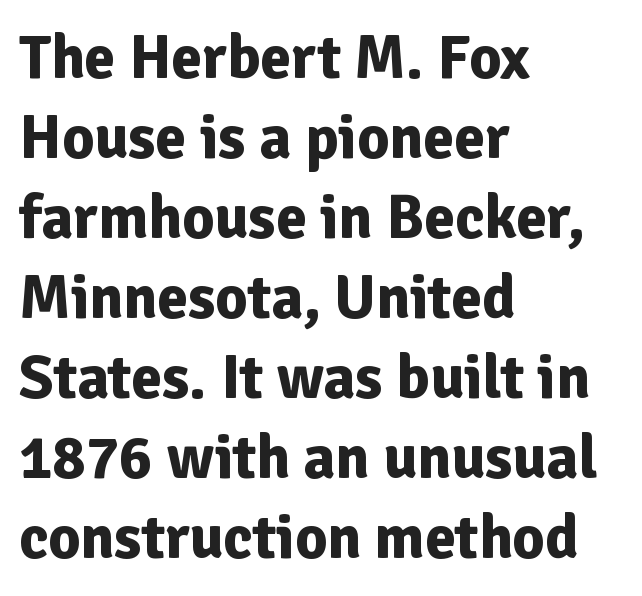
The image shows 62 px bold sans-serif type, upright; set left-aligned, normal line spacing (1.29x), normal letter spacing, not underlined; low stroke contrast and a medium x-height.
